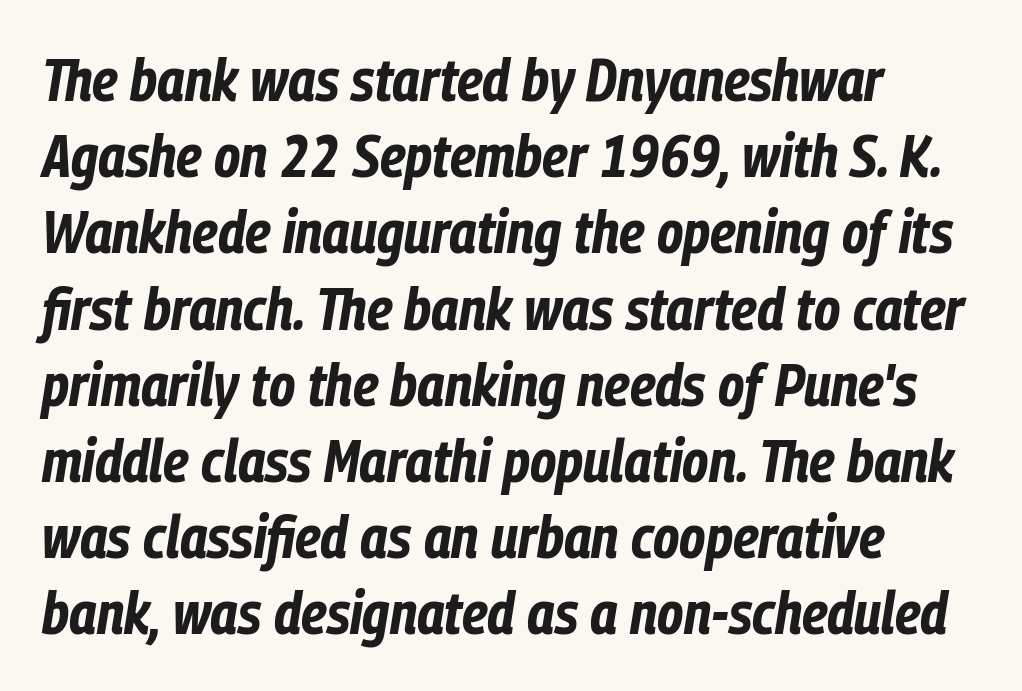
Observe the ordinary spacing: letters are neighbours, not strangers. Decoration check: the copy has no underline. These lines are set flush left with a ragged right edge. Whoever set this chose a conventional vertical rhythm. The sample has been set heavy, in full bold.
